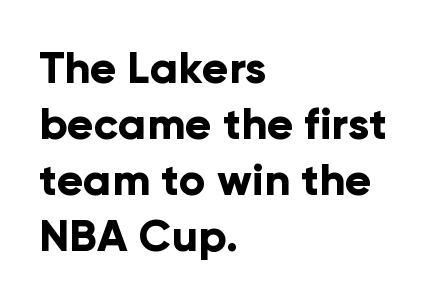
{"serif": "no", "italic": "no", "bold": "yes", "weight": "bold", "width": "normal", "stroke_contrast": "low", "x_height": "medium", "monospaced": "no", "underline": "no", "align": "left", "line_spacing": "normal", "line_spacing_ratio": 1.27, "letter_spacing": "normal", "letter_spacing_em": 0.0, "glyph_px": 44}
